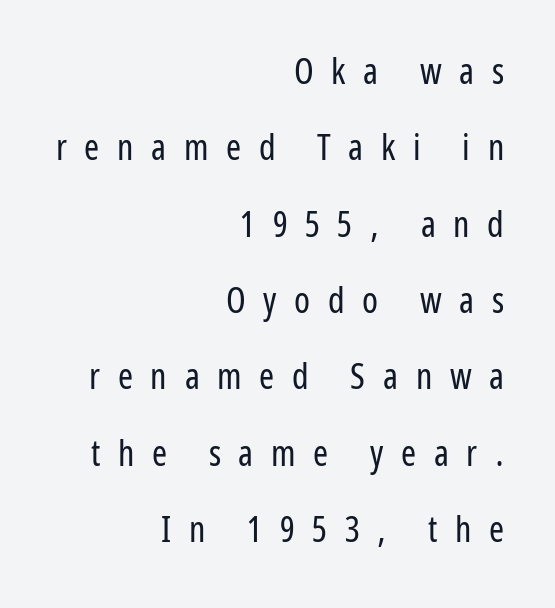
The letters carry no serifs — their stems end cleanly without finishing strokes. Tracking here is generous; glyphs stand well apart from one another. Caption: multi-line text, flush right, ragged left. This sample trades compactness for vertical openness between lines. Each letter keeps its own natural width here, so spacing adapts to shape.
